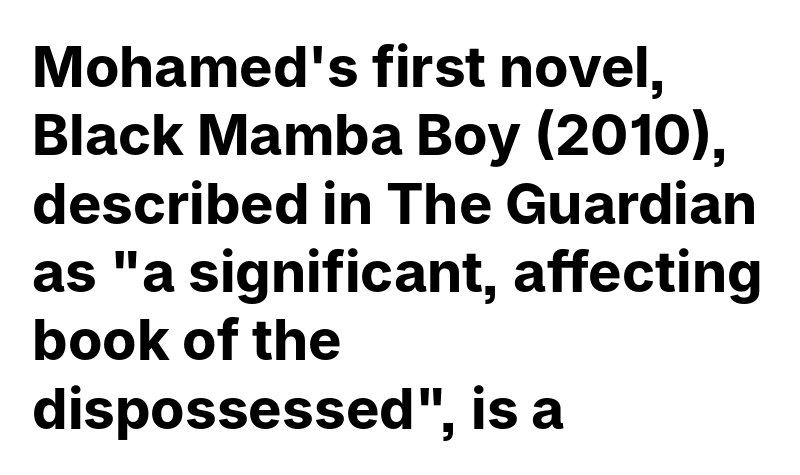
{"serif": "no", "italic": "no", "bold": "yes", "weight": "bold", "width": "normal", "stroke_contrast": "low", "x_height": "medium", "monospaced": "no", "underline": "no", "align": "left", "line_spacing_ratio": 1.22, "letter_spacing": "normal", "letter_spacing_em": 0.0, "glyph_px": 56}
